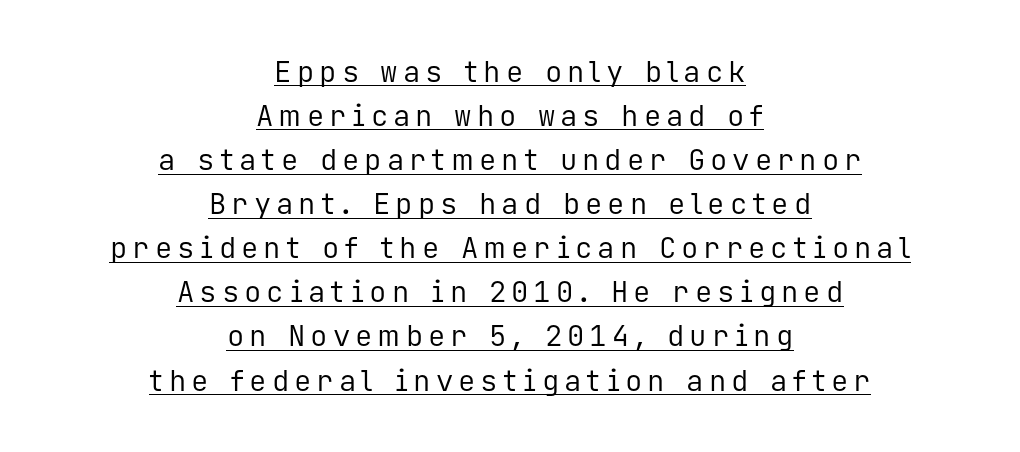
The image shows 29 px regular-weight sans-serif type, upright, monospaced; set centered, normal line spacing (1.52x), underlined; low stroke contrast and a medium x-height.
